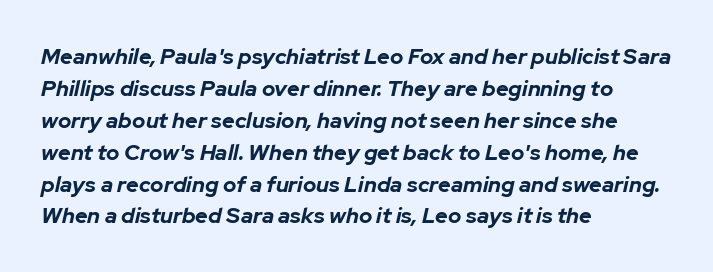
{"italic": "yes", "lean": "right", "slant_degrees": 12, "bold": "yes", "underline": "no", "align": "left", "line_spacing": "normal", "line_spacing_ratio": 1.45, "letter_spacing": "normal", "letter_spacing_em": 0.0, "glyph_px": 22}
